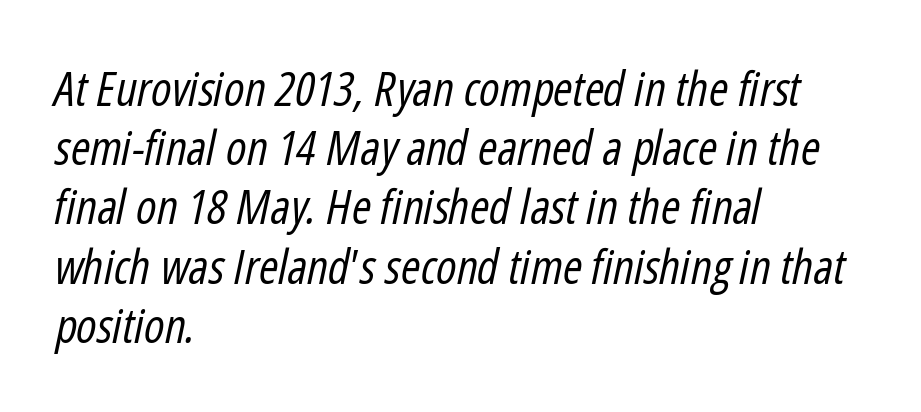
The image shows 47 px regular-weight, condensed type, italic (leaning right); set left-aligned, normal line spacing (1.26x), normal letter spacing, not underlined; low stroke contrast and a medium x-height.
